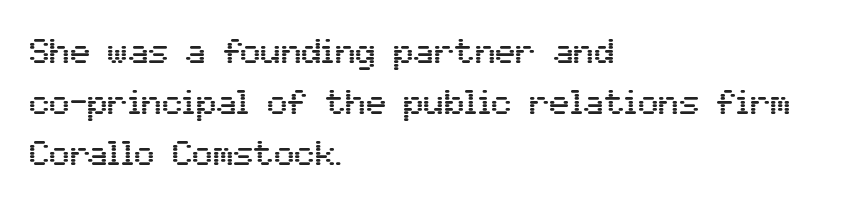
The leading is moderate, giving the passage an even texture. Between one letter and the next there's only the usual sliver of space. Is the block centered? No — it sits flush against the left margin. The rendering shows plain stroke endings on the letterforms — a sans-serif design.
